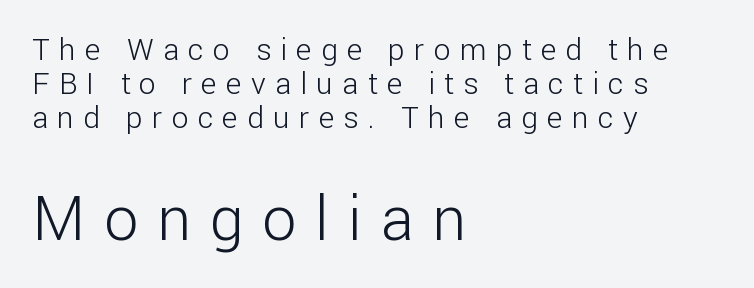
Q: Is the text bold? A: No.
Q: Is the text italic (slanted)? A: No, it is upright.
Q: Is the typeface a serif or a sans-serif typeface? A: Sans-serif.
Q: Is the text underlined? A: No.
Q: How is the paragraph aligned? A: Left-aligned.
Q: Is the spacing between letters normal or unusually wide? A: Unusually wide.
Q: Is the spacing between lines tight, normal or loose? A: Tight.
Q: Which block of text is set in a larger size, the first (top) or the second (bottom)? A: The second (bottom) one.
Q: Width (condensed, normal, or wide)? A: Normal.
Q: Stroke contrast? A: Low.
Q: x-height? A: Medium.
Q: Monospaced? A: No.
